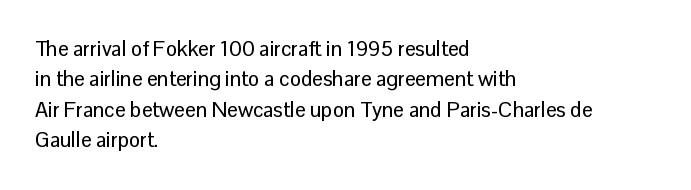
Q: Is the text italic (slanted)? A: No, it is upright.
Q: Is the text underlined? A: No.
Q: How is the paragraph aligned? A: Left-aligned.
Q: Is the spacing between letters normal or unusually wide? A: Normal.
Q: Is the spacing between lines tight, normal or loose? A: Normal.
